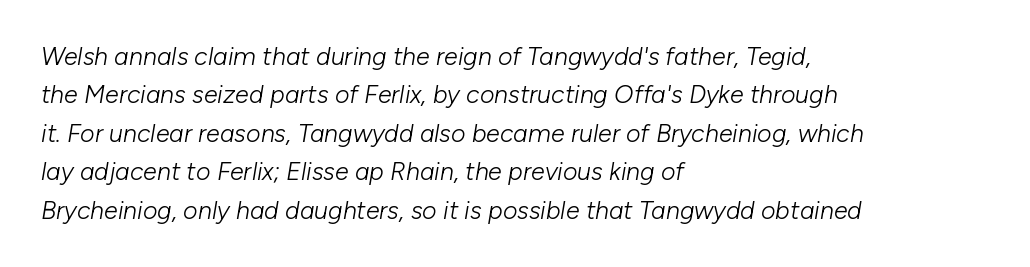
The image shows 25 px text type, italic (leaning right); set left-aligned, normal line spacing (1.54x), normal letter spacing, not underlined.
